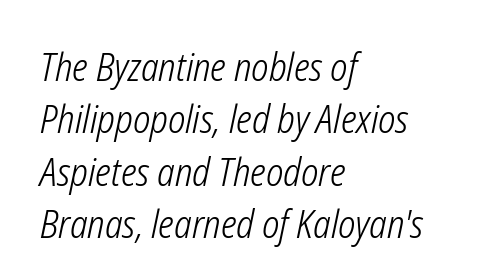
Left-aligned paragraph, ragged on the right. Glance below the letters and you will spot only blank space. Words appear dense and cohesive because spacing is normal. Every character sits at an angle, as italics do. The face used here is proportionally spaced, like ordinary book or web type.
